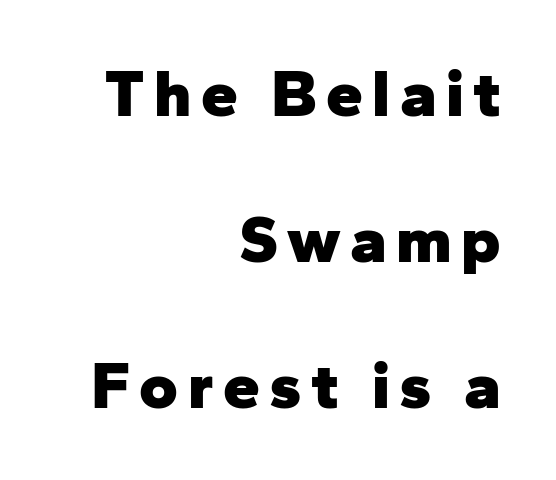
Right-aligned paragraph, ragged on the left. Nobody drew a line under any word here. These lines were composed using upright roman letters. A great deal of white space separates one row of letters from the next. Stroke terminals: plain, sans-serif.
